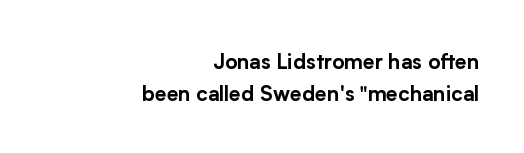
Q: Is the text italic (slanted)? A: No, it is upright.
Q: Is the text underlined? A: No.
Q: How is the paragraph aligned? A: Right-aligned.
Q: Is the spacing between letters normal or unusually wide? A: Normal.
Q: Is the spacing between lines tight, normal or loose? A: Normal.
